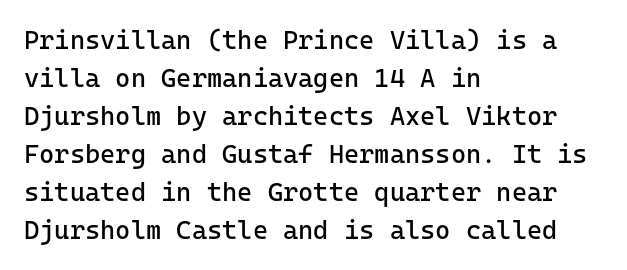
{"italic": "no", "bold": "no", "underline": "no", "align": "left", "line_spacing": "normal", "line_spacing_ratio": 1.46, "letter_spacing": "normal", "letter_spacing_em": 0.0, "glyph_px": 26}
